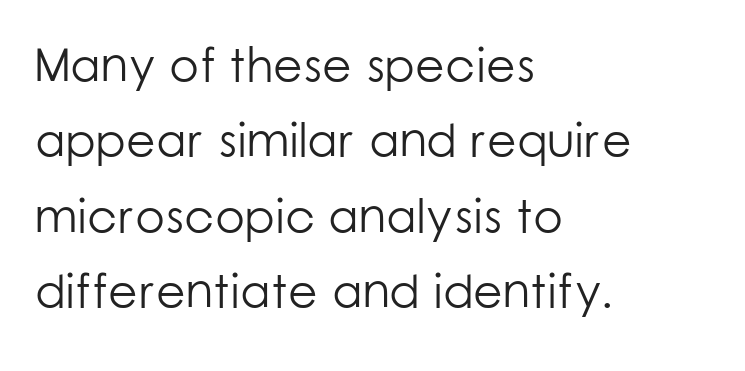
The image shows 48 px light sans-serif type, upright; set left-aligned, normal line spacing (1.57x), normal letter spacing, not underlined; low stroke contrast and a medium x-height.
